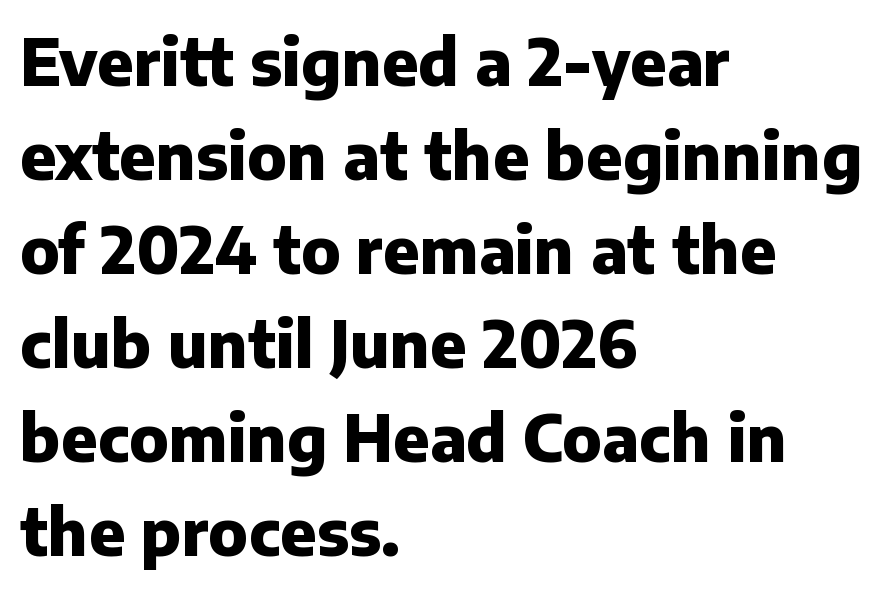
The image shows 64 px heavy sans-serif type, upright; set left-aligned, normal line spacing (1.47x), normal letter spacing, not underlined; low stroke contrast and a medium x-height.
